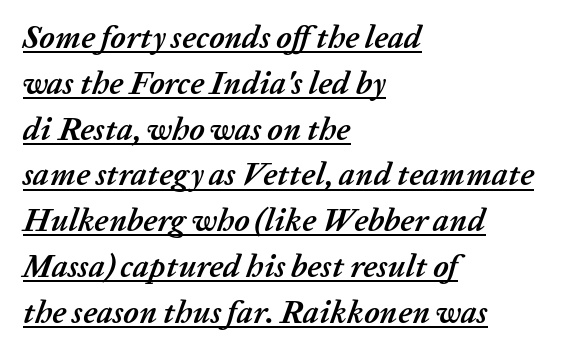
The typography opts for an oblique posture over an upright one. In terms of letterspacing, this is plain default setting. These lines are rendered in a variable-pitch font. The sample's only ornament is a line tracing under the words.
